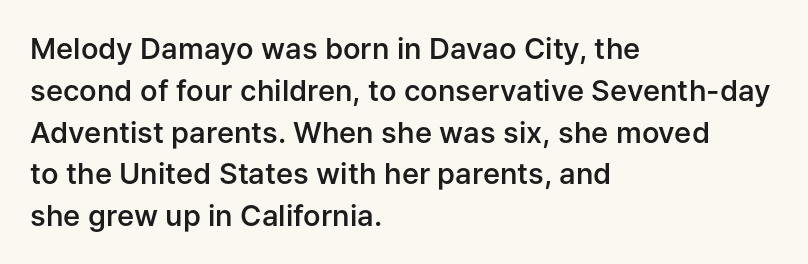
The image shows 29 px semibold sans-serif type, upright; set left-aligned, normal line spacing (1.44x), normal letter spacing, not underlined; low stroke contrast and a medium x-height.
